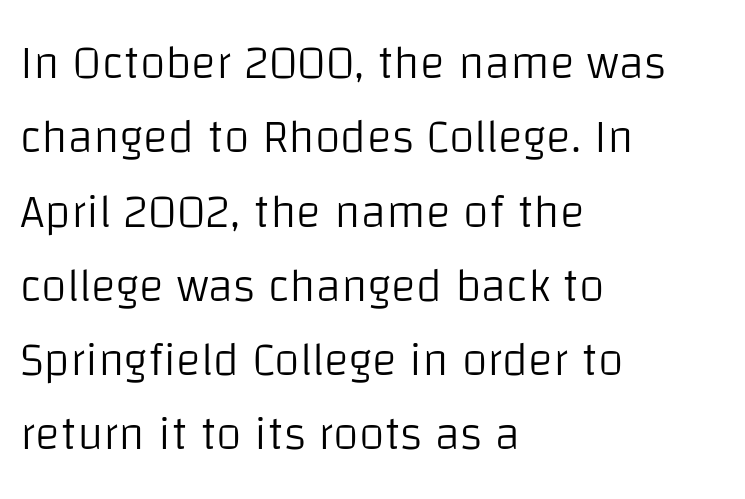
The image shows 47 px light sans-serif type, upright; set left-aligned, normal line spacing (1.58x), normal letter spacing, not underlined; low stroke contrast and a large x-height.
